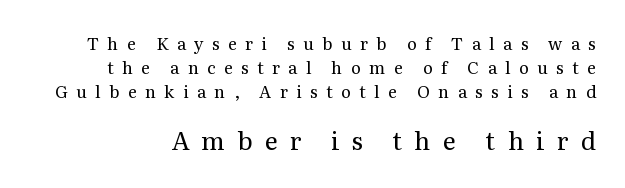
{"italic": "no", "bold": "no", "underline": "no", "line_spacing": "normal", "line_spacing_ratio": 1.4, "letter_spacing": "wide", "letter_spacing_em": 0.49, "larger_block": "second", "size_ratio": 1.47, "glyph_px": 25}
